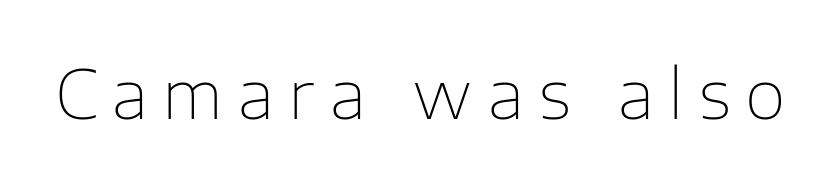
Q: Is the text bold? A: No.
Q: Is the text italic (slanted)? A: No, it is upright.
Q: Is the typeface a serif or a sans-serif typeface? A: Sans-serif.
Q: Is the text underlined? A: No.
Q: Is the spacing between letters normal or unusually wide? A: Unusually wide.
Q: Width (condensed, normal, or wide)? A: Normal.
Q: Stroke contrast? A: Low.
Q: x-height? A: Medium.
Q: Monospaced? A: No.
